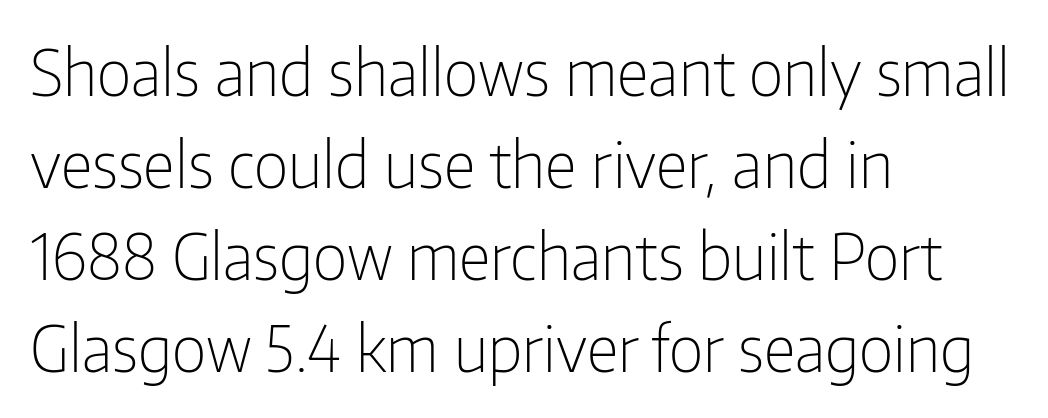
Q: Is the text bold? A: No.
Q: Is the text italic (slanted)? A: No, it is upright.
Q: Is the typeface a serif or a sans-serif typeface? A: Sans-serif.
Q: Is the text underlined? A: No.
Q: How is the paragraph aligned? A: Left-aligned.
Q: Is the spacing between letters normal or unusually wide? A: Normal.
Q: Is the spacing between lines tight, normal or loose? A: Normal.
Q: Width (condensed, normal, or wide)? A: Condensed.
Q: Stroke contrast? A: Low.
Q: x-height? A: Medium.
Q: Monospaced? A: No.
